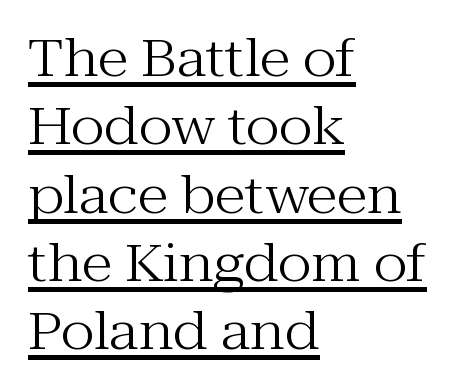
Q: Is the text bold? A: No.
Q: Is the text italic (slanted)? A: No, it is upright.
Q: Is the typeface a serif or a sans-serif typeface? A: Serif.
Q: Is the text underlined? A: Yes.
Q: How is the paragraph aligned? A: Left-aligned.
Q: Is the spacing between letters normal or unusually wide? A: Normal.
Q: Is the spacing between lines tight, normal or loose? A: Normal.
Q: Width (condensed, normal, or wide)? A: Normal.
Q: Stroke contrast? A: Medium.
Q: x-height? A: Medium.
Q: Monospaced? A: No.
